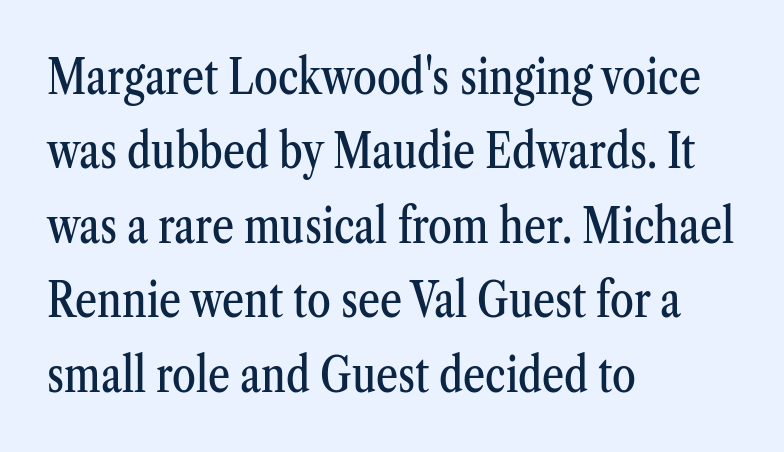
Tracking here is standard; glyphs follow each other at the usual distance. Ordinary non-slanted type is in use. Each new line begins a customary step beneath the previous one. Observe the serifs anchoring each vertical stroke in this sample. Is the block centered? No — it sits flush against the left margin.
